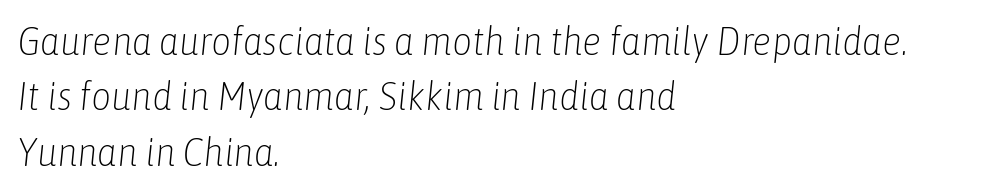
The image shows 39 px light, condensed type, italic (leaning right); set left-aligned, normal line spacing (1.42x), normal letter spacing, not underlined; low stroke contrast and a medium x-height.
